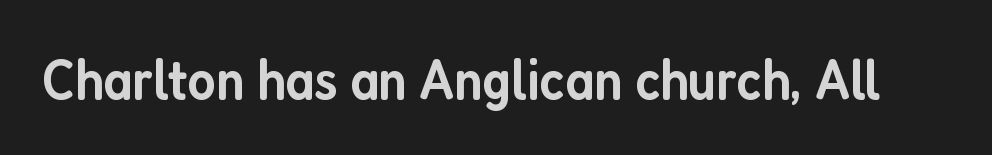
Q: Is the text bold? A: Semi-bold.
Q: Is the text italic (slanted)? A: No, it is upright.
Q: Is the typeface a serif or a sans-serif typeface? A: Sans-serif.
Q: Is the text underlined? A: No.
Q: Is the spacing between letters normal or unusually wide? A: Normal.
Q: Width (condensed, normal, or wide)? A: Condensed.
Q: Stroke contrast? A: Low.
Q: x-height? A: Medium.
Q: Monospaced? A: No.
